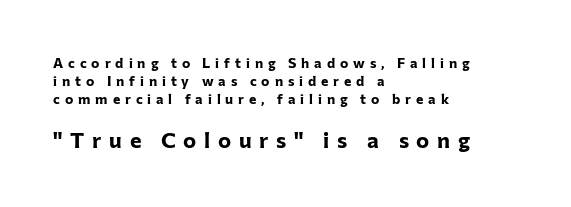
Line beginnings align vertically; line endings do not. The horizontal fit of the characters is loose and conspicuously gappy. On the weight axis this lands at bold, roughly 700. Which chunk is bigger? The second one — the bottom block dwarfs the top. The lettering stays uniformly vertical, giving the passage a roman look.
